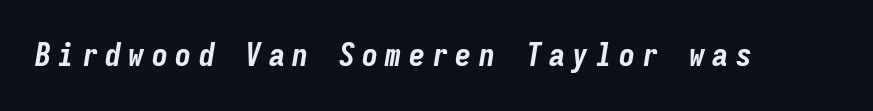
Q: Is the text bold? A: Yes.
Q: Is the text italic (slanted)? A: Yes, it leans right by about 9 degrees.
Q: Is the text underlined? A: No.
Q: Is the spacing between letters normal or unusually wide? A: Unusually wide.
Q: Width (condensed, normal, or wide)? A: Condensed.
Q: Stroke contrast? A: Low.
Q: x-height? A: Medium.
Q: Monospaced? A: Yes.
